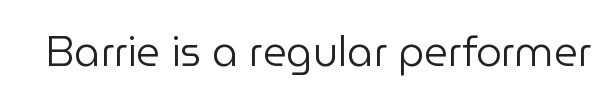
{"serif": "no", "italic": "no", "bold": "no", "weight": "regular", "width": "normal", "stroke_contrast": "low", "x_height": "medium", "monospaced": "no", "underline": "no", "letter_spacing": "normal", "letter_spacing_em": 0.0, "glyph_px": 41}
